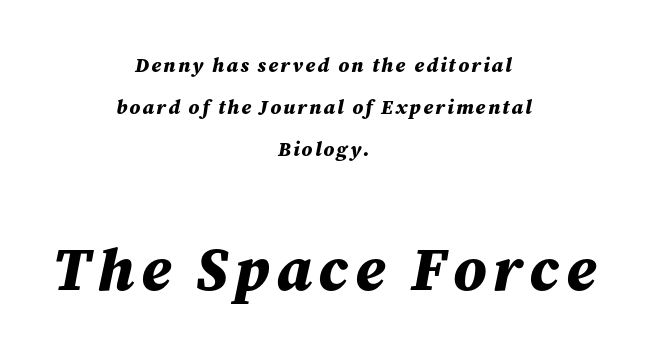
{"italic": "yes", "lean": "right", "slant_degrees": 12, "bold": "yes", "weight": "bold", "width": "normal", "stroke_contrast": "medium", "x_height": "medium", "monospaced": "no", "underline": "no", "align": "center", "line_spacing": "loose", "line_spacing_ratio": 2.11, "larger_block": "second", "size_ratio": 3.05, "glyph_px": 61}
